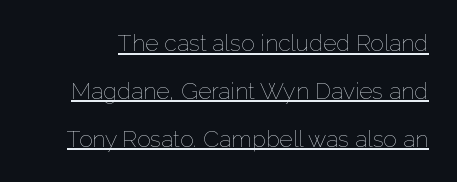
{"italic": "no", "bold": "no", "underline": "yes", "line_spacing": "loose", "line_spacing_ratio": 2.08, "letter_spacing": "normal", "letter_spacing_em": 0.0, "glyph_px": 23}
